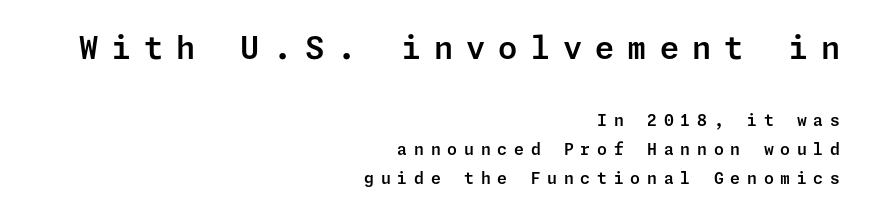
{"serif": "no", "italic": "no", "width": "normal", "stroke_contrast": "low", "x_height": "medium", "underline": "no", "align": "right", "line_spacing_ratio": 1.82, "letter_spacing": "wide", "letter_spacing_em": 0.42, "larger_block": "first", "size_ratio": 1.94, "glyph_px": 31}
